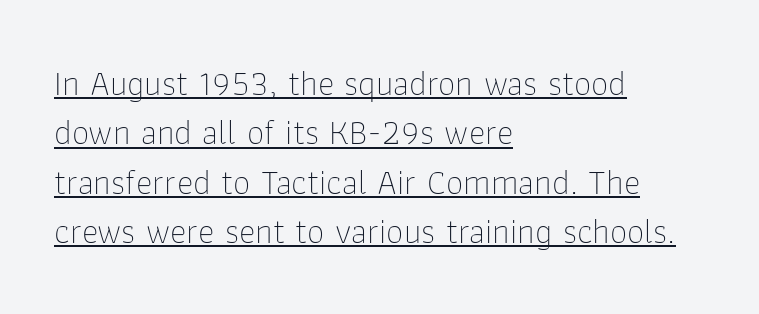
Proportional: the letters do not fall into vertical columns. Stem width sits at or under what a default text font uses. The words here are underlined. The font family rendered here belongs to the sans-serif group. The axis of the letterforms is exactly vertical.
